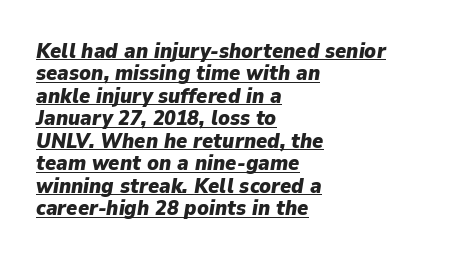
Q: Is the text bold? A: Yes.
Q: Is the text italic (slanted)? A: Yes, it leans right by about 9 degrees.
Q: Is the text underlined? A: Yes.
Q: How is the paragraph aligned? A: Left-aligned.
Q: Is the spacing between letters normal or unusually wide? A: Normal.
Q: Is the spacing between lines tight, normal or loose? A: Tight.
